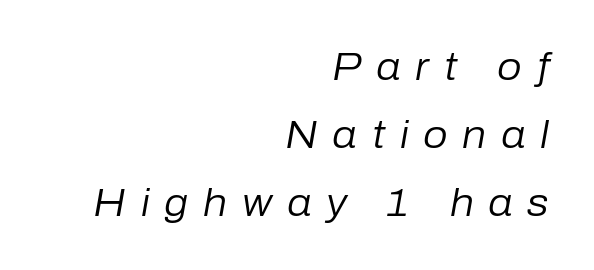
Slanted lettering throughout. Line endings align vertically; line beginnings do not. The foot of each line stays bare and open. The face used here is proportionally spaced, like ordinary book or web type. Nothing heavy about these letters — not bold at all. This sample uses expanded letter spacing, leaving extra air between glyphs.
